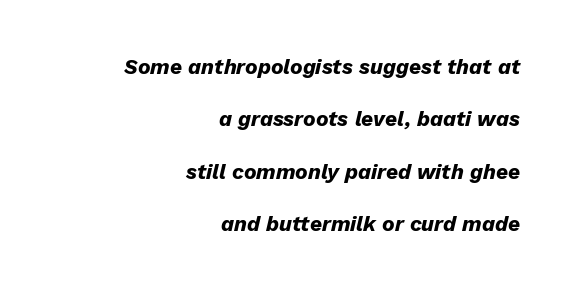
{"italic": "yes", "lean": "right", "slant_degrees": 13, "bold": "yes", "underline": "no", "align": "right", "line_spacing": "loose", "line_spacing_ratio": 2.49, "letter_spacing": "normal", "letter_spacing_em": 0.0, "glyph_px": 21}
